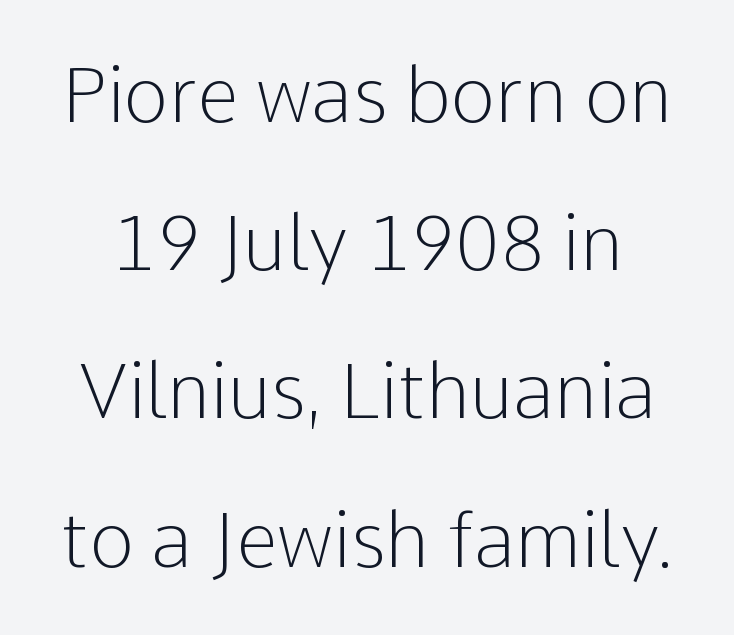
{"serif": "no", "italic": "no", "bold": "no", "weight": "light", "width": "normal", "stroke_contrast": "low", "x_height": "medium", "monospaced": "no", "underline": "no", "line_spacing": "loose", "line_spacing_ratio": 1.95, "letter_spacing": "normal", "letter_spacing_em": 0.0, "glyph_px": 76}
